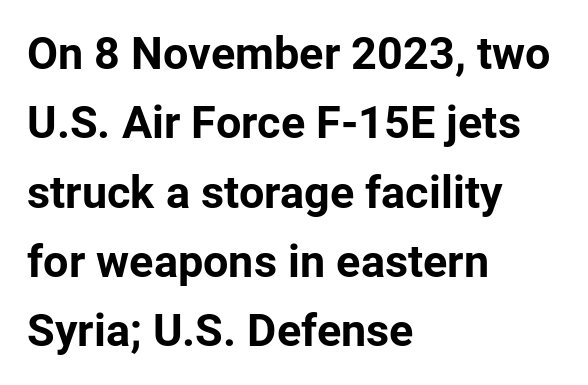
The image shows 45 px bold sans-serif type, upright; set left-aligned, normal line spacing (1.54x), normal letter spacing, not underlined; low stroke contrast and a medium x-height.
